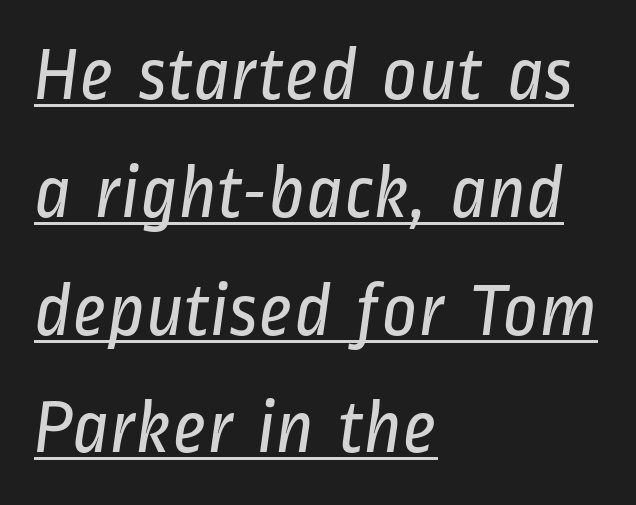
Unlike a traditional serif, this face leaves its strokes unadorned. The glyphs are accompanied by a horizontal stroke just below them. Ink coverage per letter is moderate at most. The text block is weighted toward the left margin, trailing off unevenly rightward. What's the leading like? Ordinary, nothing unusual.
